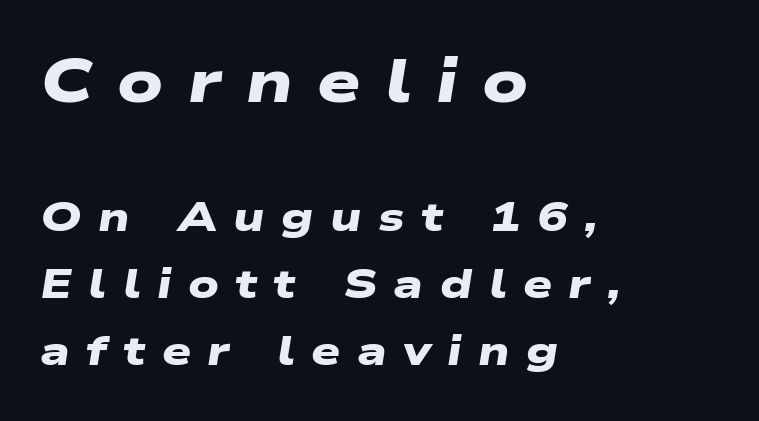
{"serif": "no", "bold": "yes", "weight": "heavy", "width": "wide", "stroke_contrast": "low", "x_height": "medium", "monospaced": "no", "underline": "no", "align": "left", "line_spacing": "normal", "line_spacing_ratio": 1.64, "letter_spacing": "wide", "letter_spacing_em": 0.4, "larger_block": "first", "size_ratio": 1.49, "glyph_px": 61}
